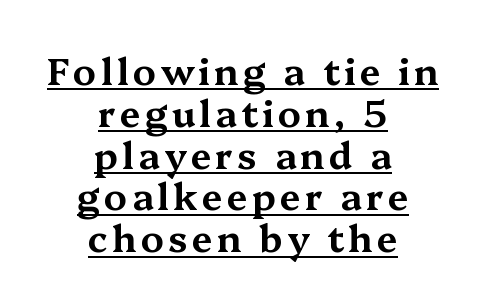
The image shows 37 px wide serif type, upright; set centered, tight line spacing (1.13x), underlined; medium stroke contrast and a medium x-height.
